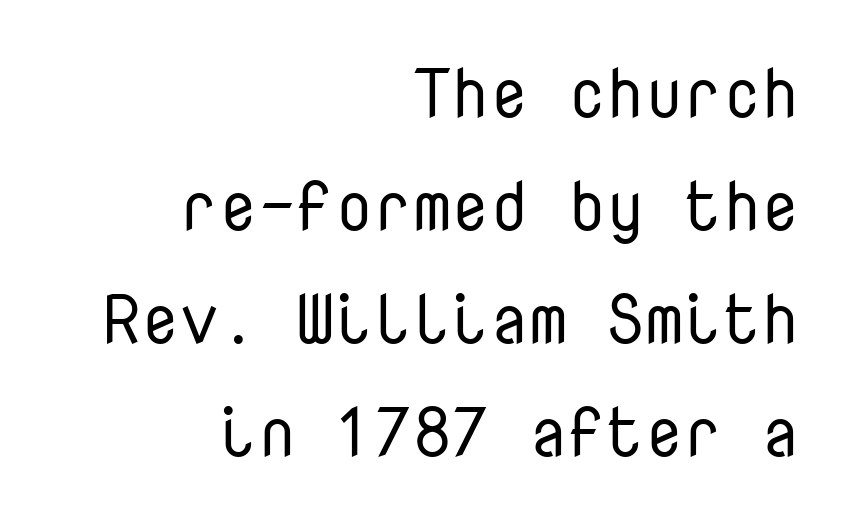
{"serif": "no", "italic": "no", "bold": "no", "weight": "regular", "width": "normal", "stroke_contrast": "low", "x_height": "medium", "monospaced": "yes", "underline": "no", "align": "right", "line_spacing": "normal", "line_spacing_ratio": 1.64, "letter_spacing": "normal", "letter_spacing_em": 0.0, "glyph_px": 69}
